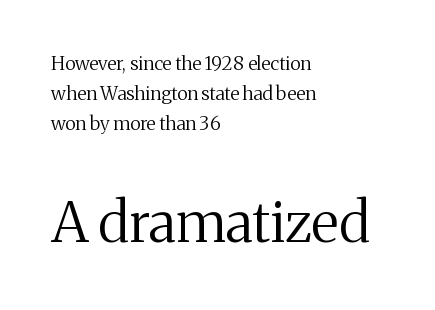
Q: Is the text bold? A: No.
Q: Is the text italic (slanted)? A: No, it is upright.
Q: Is the typeface a serif or a sans-serif typeface? A: Serif.
Q: Is the text underlined? A: No.
Q: How is the paragraph aligned? A: Left-aligned.
Q: Is the spacing between letters normal or unusually wide? A: Normal.
Q: Is the spacing between lines tight, normal or loose? A: Normal.
Q: Which block of text is set in a larger size, the first (top) or the second (bottom)? A: The second (bottom) one.
Q: Width (condensed, normal, or wide)? A: Normal.
Q: Stroke contrast? A: Medium.
Q: x-height? A: Medium.
Q: Monospaced? A: No.
